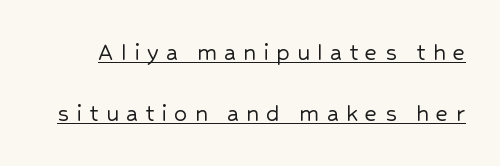
The image shows 26 px text type, upright; set loose line spacing (2.33x), unusually wide letter spacing (+0.28 em), underlined.
